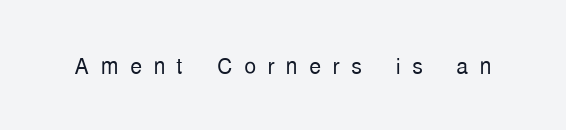
Q: Is the text bold? A: No.
Q: Is the text italic (slanted)? A: No, it is upright.
Q: Is the typeface a serif or a sans-serif typeface? A: Sans-serif.
Q: Is the text underlined? A: No.
Q: Is the spacing between letters normal or unusually wide? A: Unusually wide.
Q: Width (condensed, normal, or wide)? A: Condensed.
Q: Stroke contrast? A: Low.
Q: x-height? A: Medium.
Q: Monospaced? A: No.
